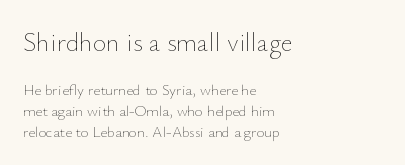
Q: Is the text bold? A: No.
Q: Is the text italic (slanted)? A: No, it is upright.
Q: Is the text underlined? A: No.
Q: How is the paragraph aligned? A: Left-aligned.
Q: Is the spacing between letters normal or unusually wide? A: Normal.
Q: Is the spacing between lines tight, normal or loose? A: Normal.
Q: Which block of text is set in a larger size, the first (top) or the second (bottom)? A: The first (top) one.
